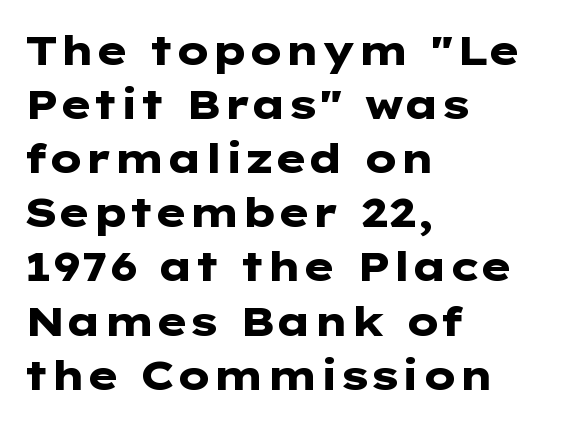
Spacing between characters is what you'd get straight out of the box. On the weight axis this lands at bold, roughly 700. In terms of letterform style, serifs are entirely absent. The text block is weighted toward the left margin, trailing off unevenly rightward. The leading is moderate, giving the passage an even texture.
